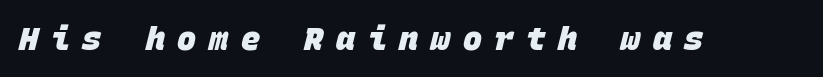
Between one letter and the next there's a generous, obvious gap. This sample has the even, mechanical cadence of fixed-width lettering. The gap between lines stays unmarked. Is the type bold? Yes — the strokes are clearly thick and heavy. A sans-serif font was chosen for this passage.
